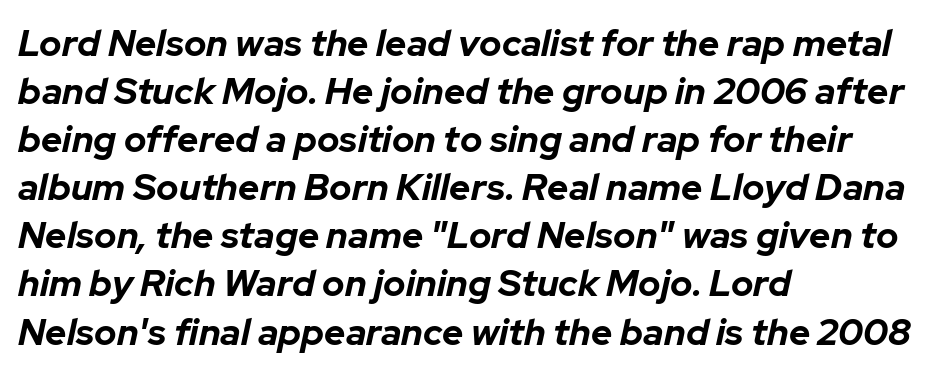
The image shows 37 px bold type, italic (leaning right); set left-aligned, normal line spacing (1.3x), normal letter spacing, not underlined; low stroke contrast and a medium x-height.
